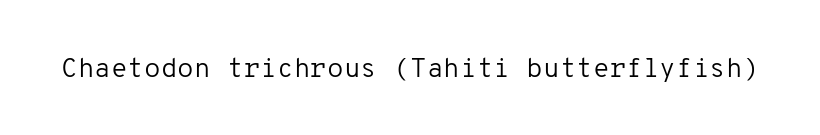
Has an underline been added? It has not. The type is set solid horizontally, with unmodified tracking. The characters are drawn with everyday or finer stroke widths. Every character sits straight up, as roman type does.
